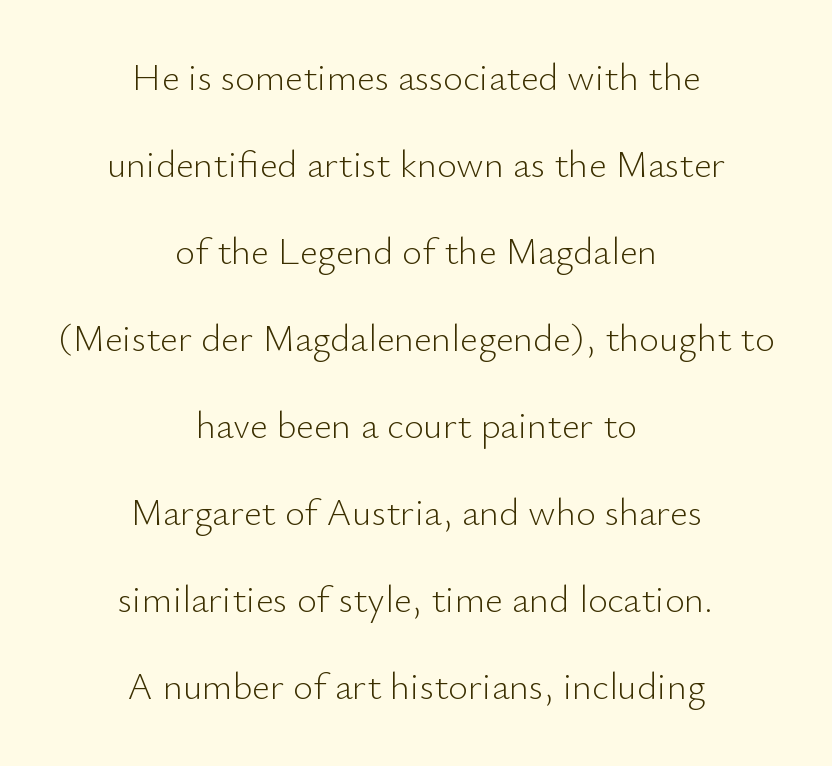
The image shows 38 px light sans-serif type, upright; set centered, loose line spacing (2.29x), normal letter spacing, not underlined; low stroke contrast and a small x-height.
